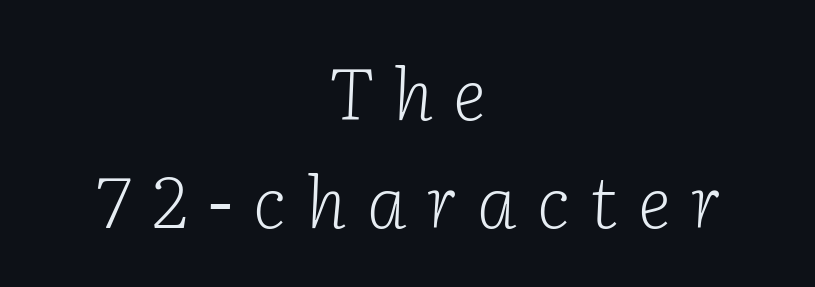
The text was rendered using a seriffed face with decorative stroke endings. Honestly, there is no underline to notice here at all. Proportional: the letters do not fall into vertical columns. The rendering applies a slant to the glyphs. Weight: not bold — regular or lighter. Compared with a flush-left layout, this one balances lines on the center instead.
